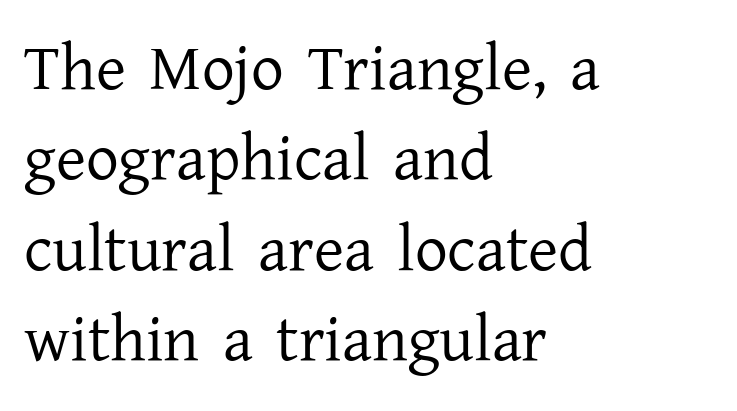
{"serif": "yes", "italic": "no", "bold": "no", "weight": "regular", "width": "normal", "stroke_contrast": "low", "x_height": "medium", "monospaced": "no", "underline": "no", "align": "left", "line_spacing": "normal", "line_spacing_ratio": 1.39, "letter_spacing": "normal", "letter_spacing_em": 0.0, "glyph_px": 65}
